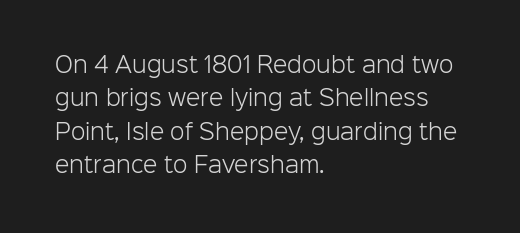
{"italic": "no", "bold": "no", "underline": "no", "align": "left", "line_spacing": "normal", "line_spacing_ratio": 1.59, "letter_spacing": "normal", "letter_spacing_em": 0.0, "glyph_px": 21}
